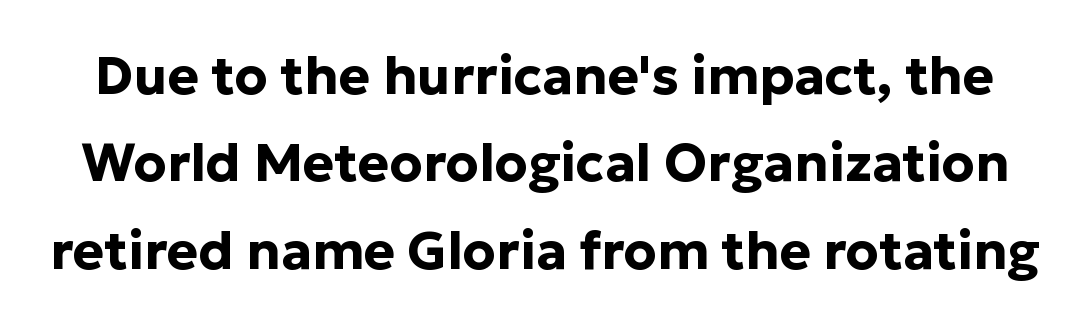
Q: Is the text bold? A: Yes.
Q: Is the text italic (slanted)? A: No, it is upright.
Q: Is the typeface a serif or a sans-serif typeface? A: Sans-serif.
Q: Is the text underlined? A: No.
Q: Is the spacing between letters normal or unusually wide? A: Normal.
Q: Is the spacing between lines tight, normal or loose? A: Normal.
Q: Width (condensed, normal, or wide)? A: Normal.
Q: Stroke contrast? A: Low.
Q: x-height? A: Medium.
Q: Monospaced? A: No.
